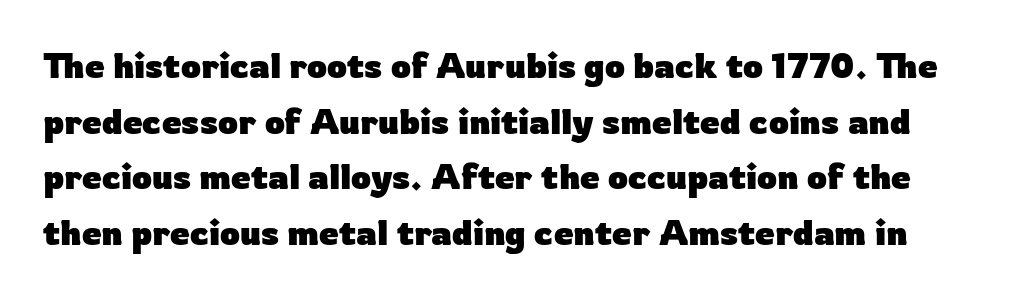
Q: Is the text bold? A: Yes.
Q: Is the text italic (slanted)? A: No, it is upright.
Q: Is the typeface a serif or a sans-serif typeface? A: Sans-serif.
Q: Is the text underlined? A: No.
Q: Is the spacing between letters normal or unusually wide? A: Normal.
Q: Is the spacing between lines tight, normal or loose? A: Normal.
Q: Width (condensed, normal, or wide)? A: Normal.
Q: Stroke contrast? A: Low.
Q: x-height? A: Medium.
Q: Monospaced? A: No.
